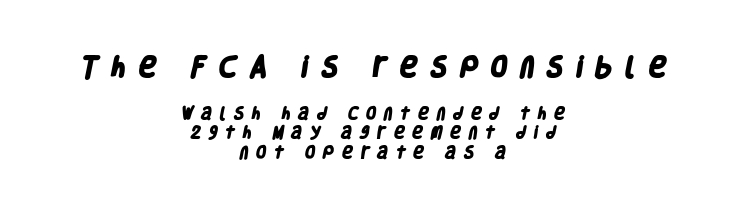
{"bold": "yes", "underline": "no", "align": "center", "line_spacing": "normal", "line_spacing_ratio": 1.4, "letter_spacing": "wide", "letter_spacing_em": 0.5, "larger_block": "first", "size_ratio": 1.64, "glyph_px": 23}
